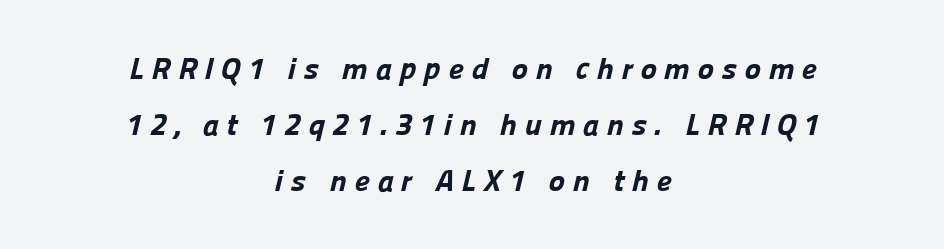
Type without underlining. The passage shown is typed in a proportional face where columns would drift. This is sans-serif lettering, the kind often seen on screens and signage. Short and long lines alike share a common midpoint. Heft: maximum for text — a bold. Spacing between characters has been opened up far beyond the box default.
